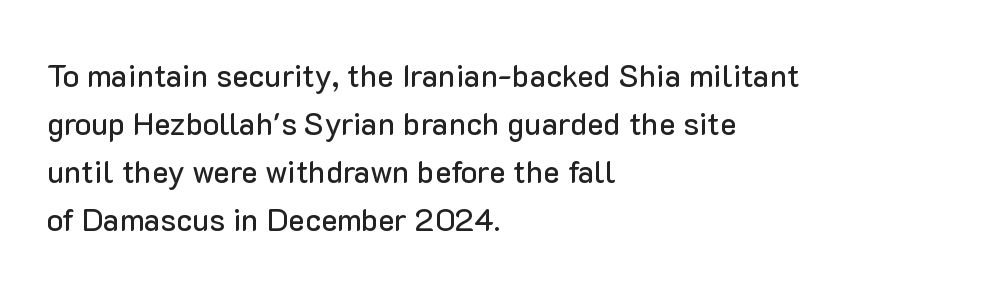
Q: Is the text italic (slanted)? A: No, it is upright.
Q: Is the typeface a serif or a sans-serif typeface? A: Sans-serif.
Q: Is the text underlined? A: No.
Q: How is the paragraph aligned? A: Left-aligned.
Q: Is the spacing between letters normal or unusually wide? A: Normal.
Q: Is the spacing between lines tight, normal or loose? A: Normal.
Q: Width (condensed, normal, or wide)? A: Normal.
Q: Stroke contrast? A: Low.
Q: x-height? A: Medium.
Q: Monospaced? A: No.
